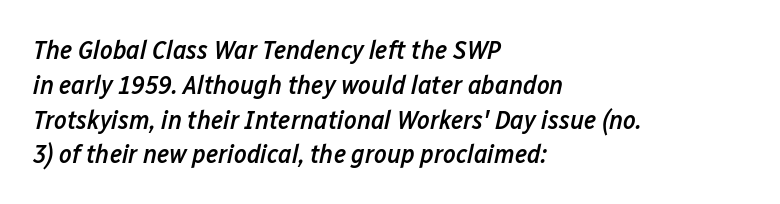
The image shows 27 px text type, italic (leaning right); set left-aligned, normal line spacing (1.29x), normal letter spacing, not underlined.
